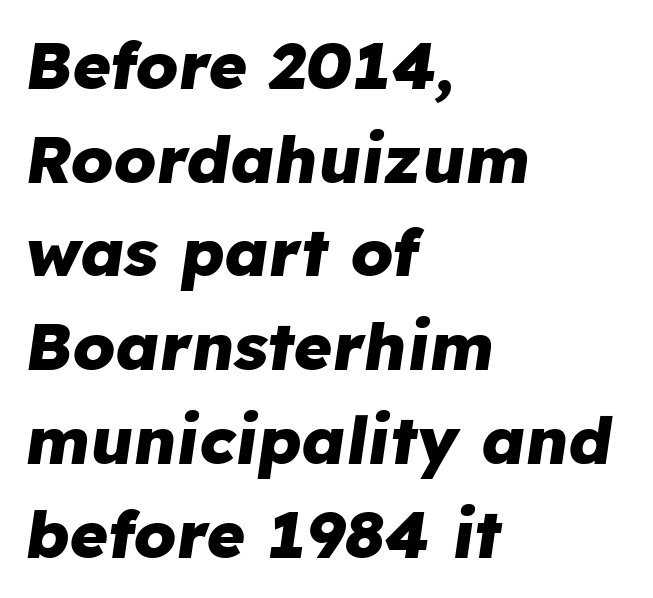
Any mark beneath the type? The region is blank. Interline gaps are of average width in this sample. The font is running at its bold setting. The letters are slanted; this is an italic face. The setting favours the left margin, as ordinary paragraphs usually do. Do the characters align in a grid? No, the font is proportional.
